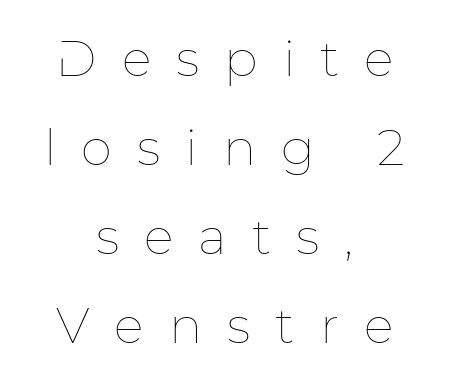
The image shows 50 px thin type, upright; set centered, line spacing 1.78x, unusually wide letter spacing (+0.5 em), not underlined; low stroke contrast and a medium x-height.
